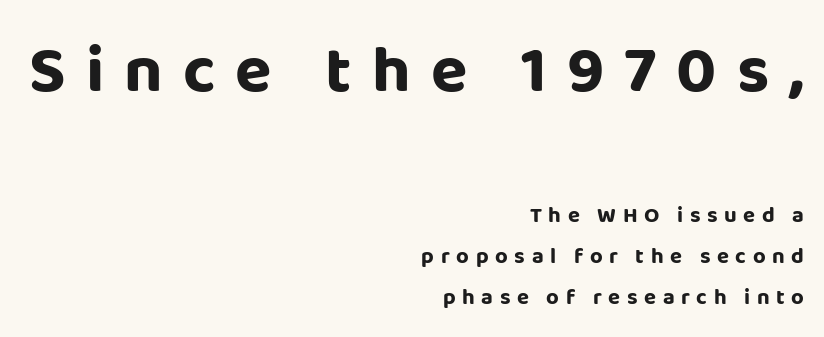
Q: Is the text bold? A: Yes.
Q: Is the text italic (slanted)? A: No, it is upright.
Q: Is the typeface a serif or a sans-serif typeface? A: Sans-serif.
Q: Is the text underlined? A: No.
Q: How is the paragraph aligned? A: Right-aligned.
Q: Is the spacing between letters normal or unusually wide? A: Unusually wide.
Q: Which block of text is set in a larger size, the first (top) or the second (bottom)? A: The first (top) one.
Q: Width (condensed, normal, or wide)? A: Normal.
Q: Stroke contrast? A: Low.
Q: x-height? A: Large.
Q: Monospaced? A: No.
